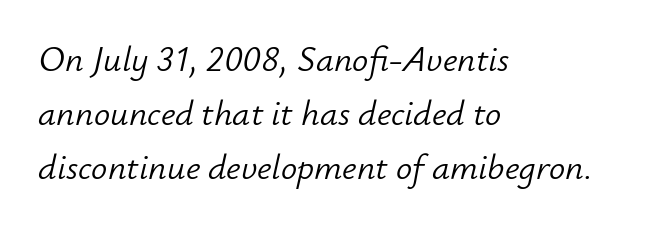
Leading matches the norm, producing a regular column. Glance below the letters and you will spot only blank space. Words appear dense and cohesive because spacing is normal. A typesetter would mark this as italic. The face looks like a standard text weight, possibly lighter.
